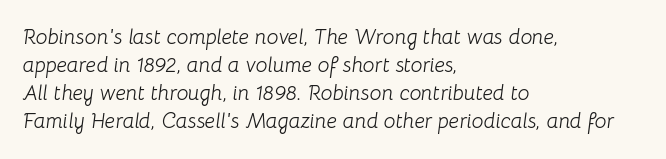
Q: Is the text bold? A: No.
Q: Is the text italic (slanted)? A: Yes, it leans right by about 8 degrees.
Q: Is the text underlined? A: No.
Q: How is the paragraph aligned? A: Left-aligned.
Q: Is the spacing between letters normal or unusually wide? A: Normal.
Q: Is the spacing between lines tight, normal or loose? A: Normal.
